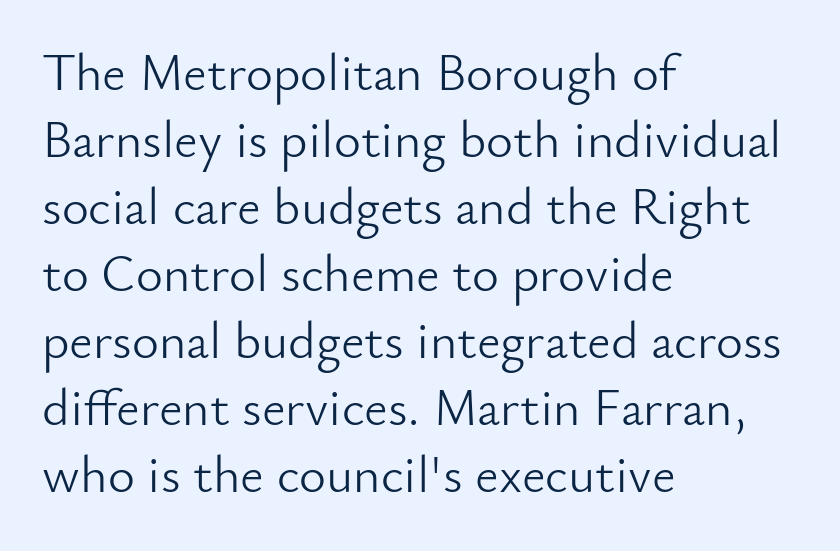
The image shows 52 px light sans-serif type, upright; set left-aligned, normal line spacing (1.29x), normal letter spacing, not underlined; low stroke contrast and a small x-height.
